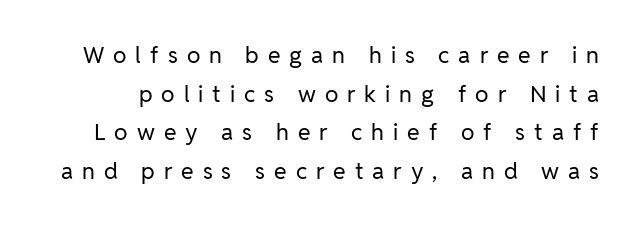
Q: Is the text bold? A: No.
Q: Is the text italic (slanted)? A: No, it is upright.
Q: Is the text underlined? A: No.
Q: Is the spacing between letters normal or unusually wide? A: Unusually wide.
Q: Is the spacing between lines tight, normal or loose? A: Normal.
